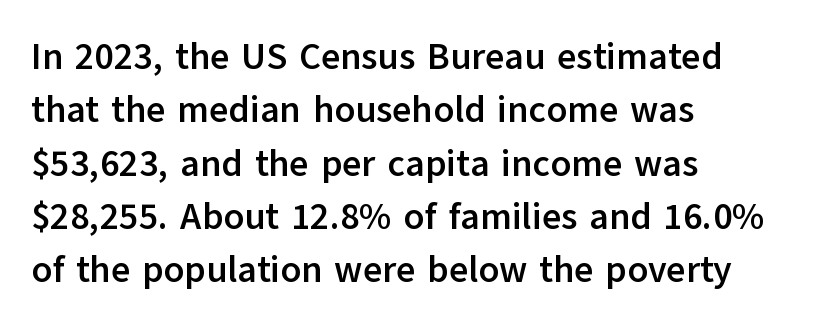
{"serif": "no", "italic": "no", "bold": "yes", "weight": "semibold", "width": "normal", "stroke_contrast": "low", "x_height": "medium", "monospaced": "no", "underline": "no", "align": "left", "line_spacing": "normal", "line_spacing_ratio": 1.44, "letter_spacing": "normal", "letter_spacing_em": 0.0, "glyph_px": 37}
